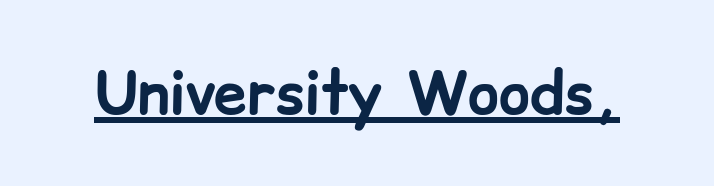
Q: Is the text bold? A: Yes.
Q: Is the text italic (slanted)? A: No, it is upright.
Q: Is the typeface a serif or a sans-serif typeface? A: Sans-serif.
Q: Is the text underlined? A: Yes.
Q: Is the spacing between letters normal or unusually wide? A: Normal.
Q: Width (condensed, normal, or wide)? A: Normal.
Q: Stroke contrast? A: Low.
Q: x-height? A: Medium.
Q: Monospaced? A: No.
